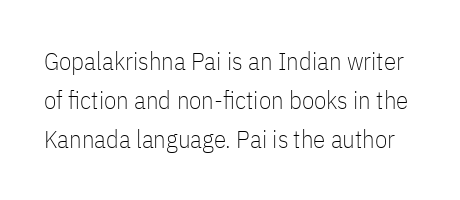
The image shows 25 px text type, upright; set normal line spacing (1.57x), normal letter spacing, not underlined.
